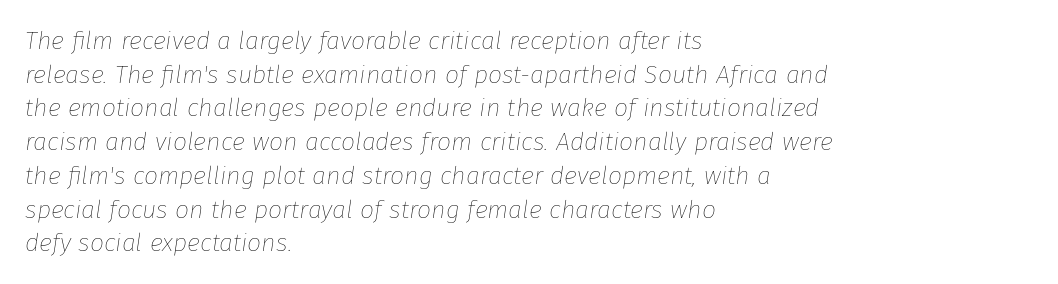
The image shows 25 px text type, italic (leaning right); set left-aligned, normal line spacing (1.35x), normal letter spacing, not underlined.
